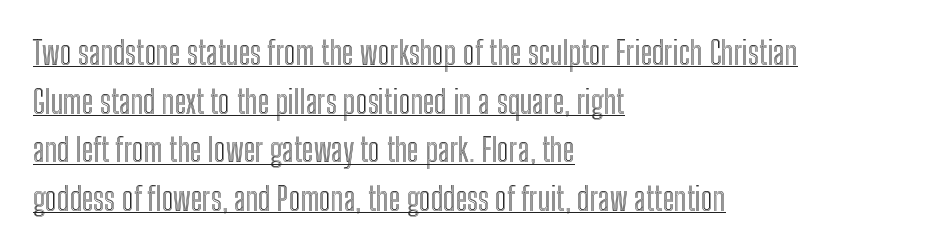
The image shows 32 px condensed type, upright; set left-aligned, normal line spacing (1.52x), normal letter spacing, underlined; a medium x-height.
